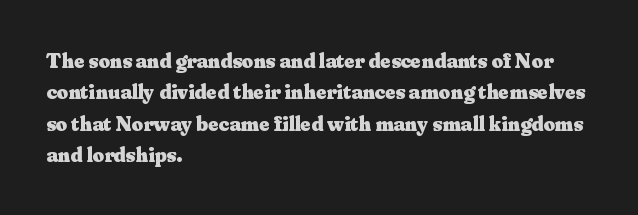
{"italic": "no", "bold": "yes", "underline": "no", "align": "left", "line_spacing": "normal", "line_spacing_ratio": 1.43, "letter_spacing": "normal", "letter_spacing_em": 0.0, "glyph_px": 22}
